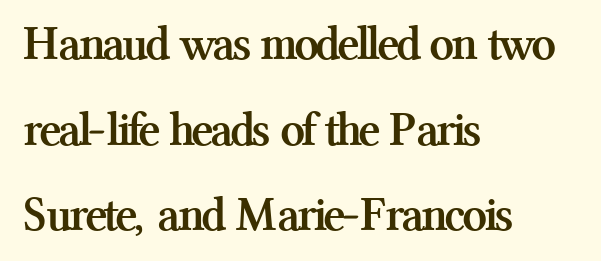
Q: Is the text bold? A: Yes.
Q: Is the text italic (slanted)? A: No, it is upright.
Q: Is the typeface a serif or a sans-serif typeface? A: Serif.
Q: Is the text underlined? A: No.
Q: How is the paragraph aligned? A: Left-aligned.
Q: Is the spacing between letters normal or unusually wide? A: Normal.
Q: Width (condensed, normal, or wide)? A: Normal.
Q: Stroke contrast? A: Medium.
Q: x-height? A: Medium.
Q: Monospaced? A: No.
